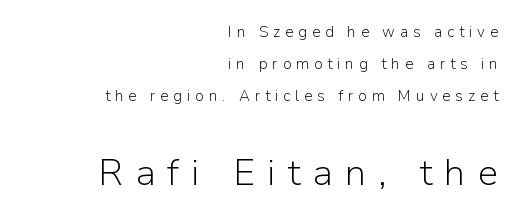
The image shows 37 px light sans-serif type, upright; set right-aligned, loose line spacing (2.14x), unusually wide letter spacing (+0.32 em), not underlined; the second (bottom) block is 2.47x larger; low stroke contrast and a medium x-height.
